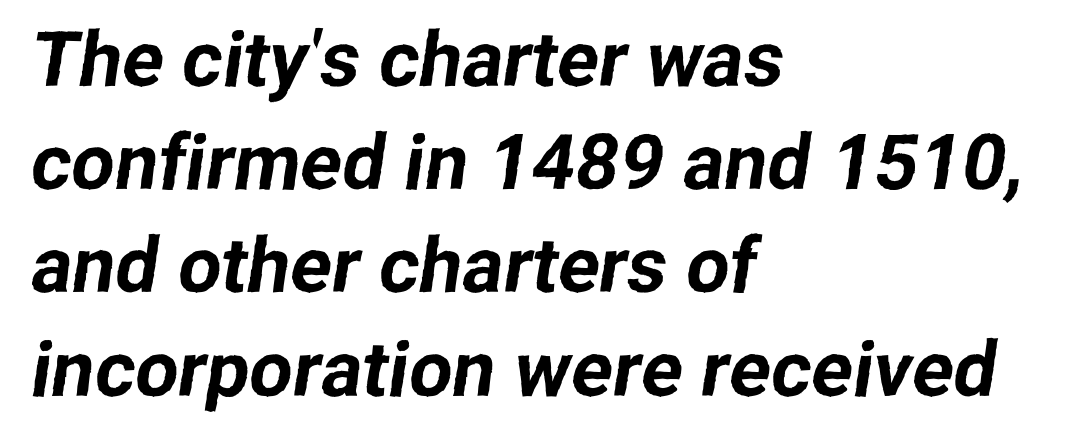
The image shows 77 px sans-serif type; set left-aligned, normal line spacing (1.34x), normal letter spacing, not underlined; low stroke contrast and a medium x-height.
